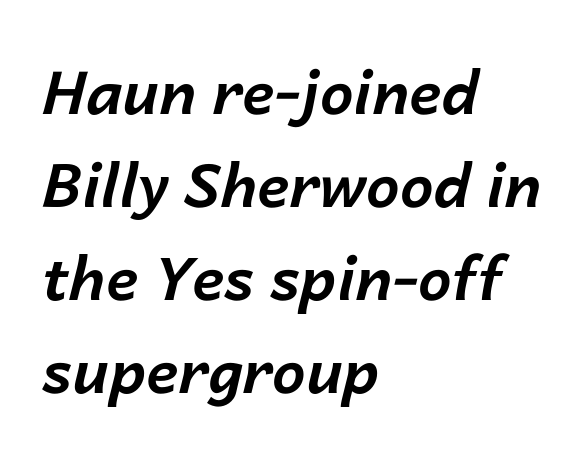
The image shows 60 px bold type, italic (leaning right); set left-aligned, normal line spacing (1.55x), normal letter spacing, not underlined; low stroke contrast and a medium x-height.
